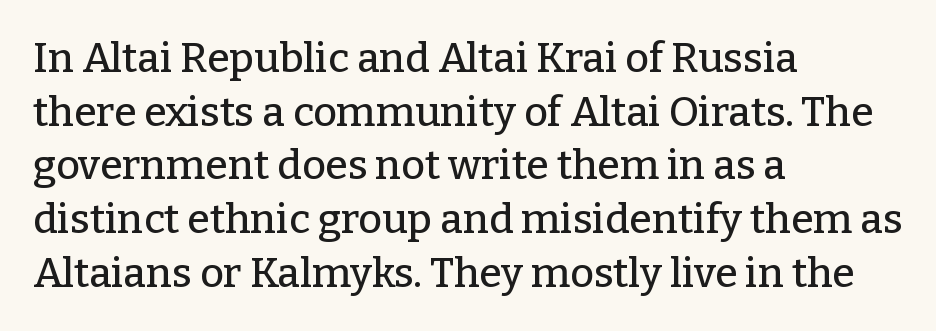
Q: Is the text italic (slanted)? A: No, it is upright.
Q: Is the typeface a serif or a sans-serif typeface? A: Serif.
Q: Is the text underlined? A: No.
Q: How is the paragraph aligned? A: Left-aligned.
Q: Is the spacing between letters normal or unusually wide? A: Normal.
Q: Is the spacing between lines tight, normal or loose? A: Normal.
Q: Width (condensed, normal, or wide)? A: Normal.
Q: Stroke contrast? A: Low.
Q: x-height? A: Medium.
Q: Monospaced? A: No.
